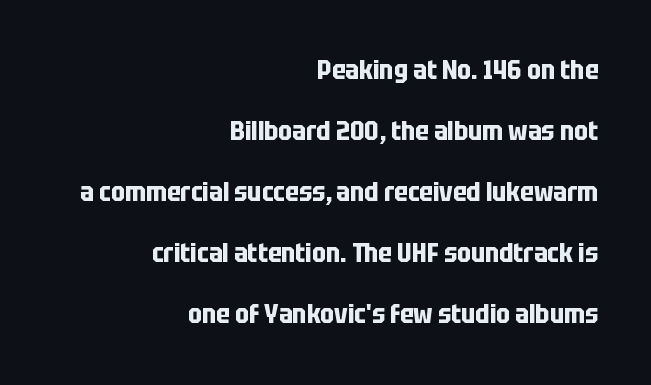
Do the letters lean? They stand straight. Vertical spacing — loose. Default kerning and tracking; the words read as compact shapes. The specimen omits any rule beneath the text block's lines.
